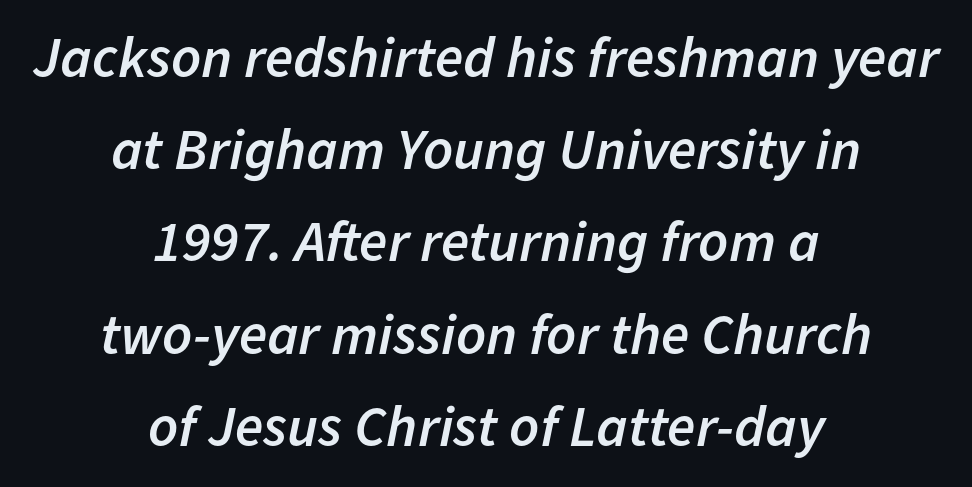
Q: Is the text bold? A: Semi-bold.
Q: Is the text italic (slanted)? A: Yes, it leans right by about 11 degrees.
Q: Is the text underlined? A: No.
Q: How is the paragraph aligned? A: Centered.
Q: Is the spacing between letters normal or unusually wide? A: Normal.
Q: Is the spacing between lines tight, normal or loose? A: Normal.
Q: Width (condensed, normal, or wide)? A: Normal.
Q: Stroke contrast? A: Low.
Q: x-height? A: Medium.
Q: Monospaced? A: No.
